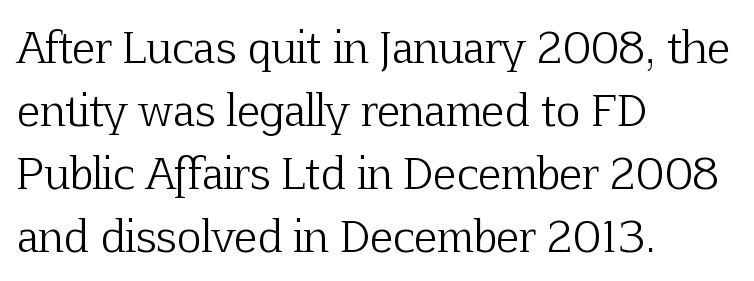
{"serif": "yes", "italic": "no", "bold": "no", "weight": "light", "width": "normal", "stroke_contrast": "low", "x_height": "medium", "monospaced": "no", "underline": "no", "align": "left", "line_spacing": "normal", "line_spacing_ratio": 1.5, "letter_spacing": "normal", "letter_spacing_em": 0.0, "glyph_px": 42}
